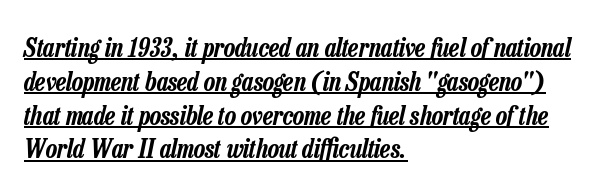
{"italic": "yes", "lean": "right", "slant_degrees": 13, "underline": "yes", "align": "left", "line_spacing": "normal", "line_spacing_ratio": 1.3, "letter_spacing": "normal", "letter_spacing_em": 0.0, "glyph_px": 26}
